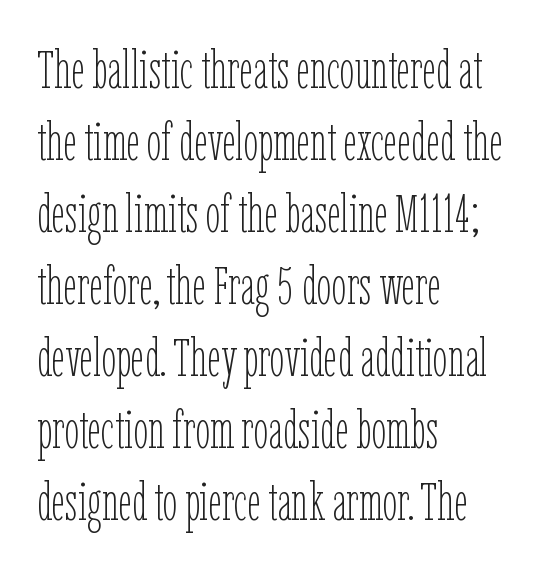
{"italic": "no", "bold": "no", "weight": "thin", "width": "condensed", "stroke_contrast": "low", "x_height": "medium", "monospaced": "no", "underline": "no", "align": "left", "line_spacing": "normal", "line_spacing_ratio": 1.36, "letter_spacing": "normal", "letter_spacing_em": 0.0, "glyph_px": 53}
